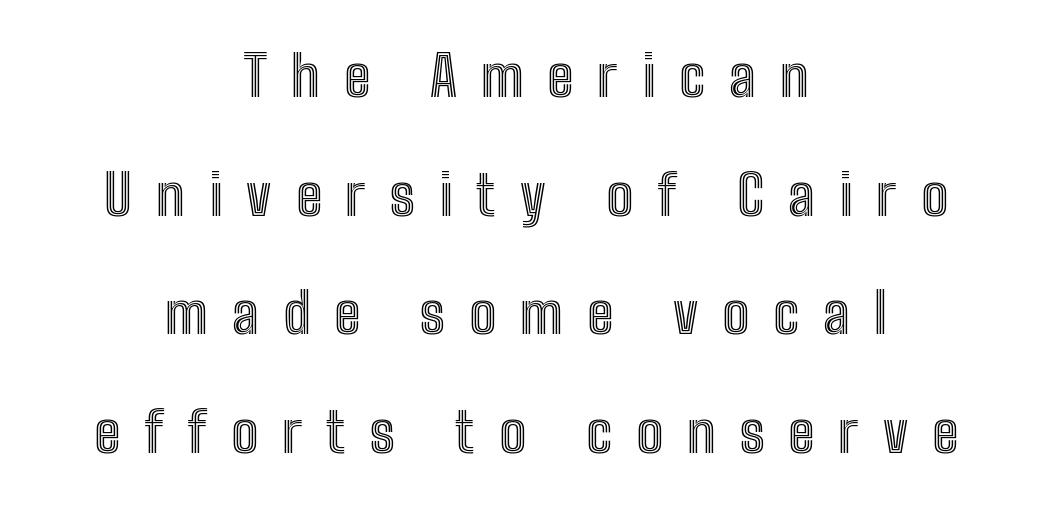
The image shows 56 px condensed type, upright; set centered, loose line spacing (2.12x), unusually wide letter spacing (+0.43 em), not underlined; a medium x-height.
